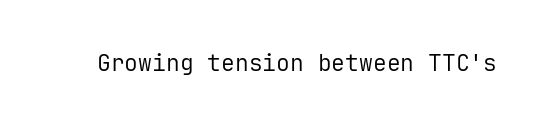
{"italic": "no", "bold": "no", "underline": "no", "letter_spacing": "normal", "letter_spacing_em": 0.0, "glyph_px": 23}
